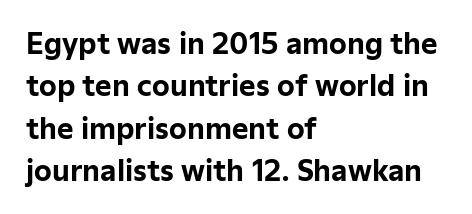
Underline: absent. Students, note that the glyphs here touch the page at normal intervals. This rendering employs a face without finishing strokes, i.e., a sans-serif. Vertical strokes here are truly vertical. Here the designer chose a conventional face with non-uniform glyph widths. This rendering uses left alignment, leaving the right contour irregular.
